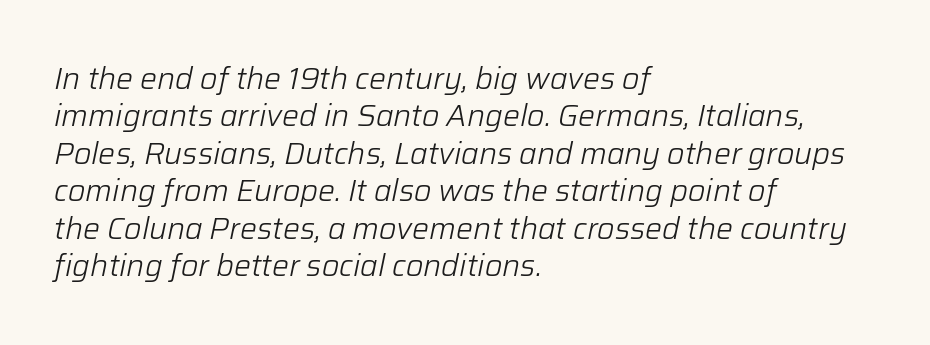
Q: Is the text bold? A: No.
Q: Is the text italic (slanted)? A: Yes, it leans right by about 12 degrees.
Q: Is the text underlined? A: No.
Q: How is the paragraph aligned? A: Left-aligned.
Q: Is the spacing between letters normal or unusually wide? A: Normal.
Q: Is the spacing between lines tight, normal or loose? A: Normal.
Q: Width (condensed, normal, or wide)? A: Normal.
Q: Stroke contrast? A: Low.
Q: x-height? A: Medium.
Q: Monospaced? A: No.
